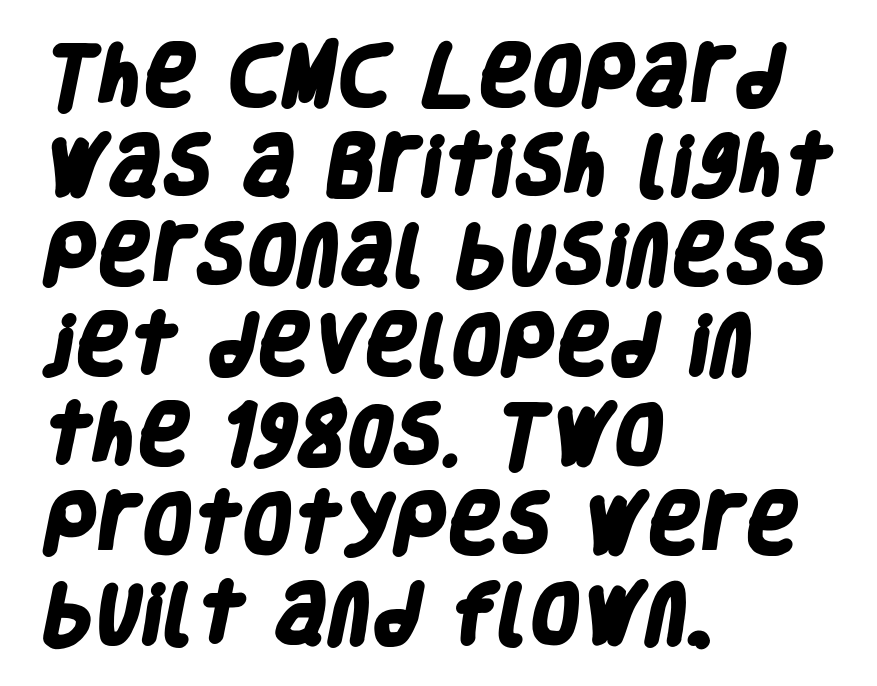
{"serif": "no", "bold": "yes", "weight": "heavy", "width": "condensed", "stroke_contrast": "low", "x_height": "large", "monospaced": "no", "underline": "no", "align": "left", "line_spacing": "normal", "line_spacing_ratio": 1.38, "letter_spacing": "normal", "letter_spacing_em": 0.0, "glyph_px": 65}
